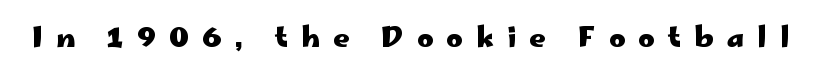
Q: Is the text bold? A: Yes.
Q: Is the text italic (slanted)? A: No, it is upright.
Q: Is the typeface a serif or a sans-serif typeface? A: Sans-serif.
Q: Is the text underlined? A: No.
Q: Is the spacing between letters normal or unusually wide? A: Unusually wide.
Q: Width (condensed, normal, or wide)? A: Wide.
Q: Stroke contrast? A: Low.
Q: x-height? A: Small.
Q: Monospaced? A: No.
